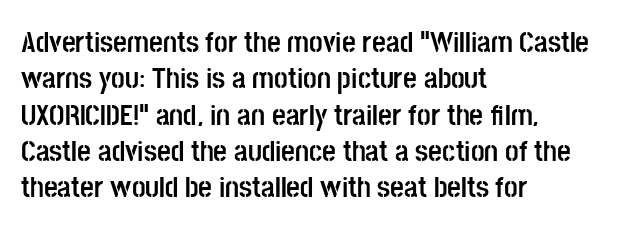
Q: Is the text bold? A: Yes.
Q: Is the text italic (slanted)? A: No, it is upright.
Q: Is the typeface a serif or a sans-serif typeface? A: Sans-serif.
Q: Is the text underlined? A: No.
Q: How is the paragraph aligned? A: Left-aligned.
Q: Is the spacing between letters normal or unusually wide? A: Normal.
Q: Width (condensed, normal, or wide)? A: Condensed.
Q: Stroke contrast? A: Low.
Q: x-height? A: Large.
Q: Monospaced? A: No.
